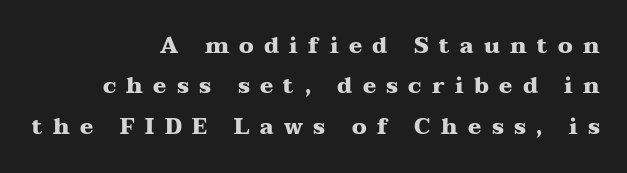
Line ends are locked; line starts wander. The font's upright variant was chosen for this text. Inter-character spacing is expanded well beyond the font's built-in metrics. Quick note: underline off. Plenty of ink on the page — the face is bold.
